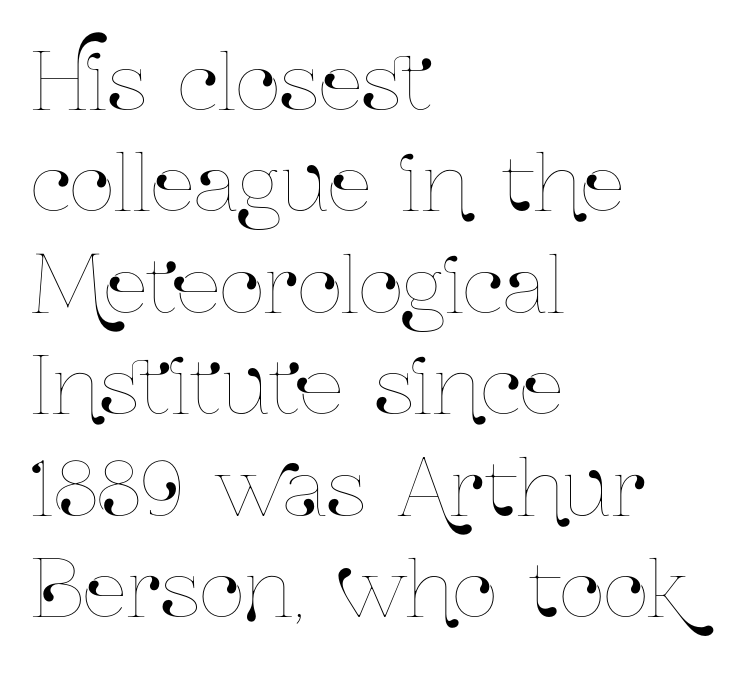
Q: Is the text italic (slanted)? A: No, it is upright.
Q: Is the text underlined? A: No.
Q: How is the paragraph aligned? A: Left-aligned.
Q: Is the spacing between letters normal or unusually wide? A: Normal.
Q: Is the spacing between lines tight, normal or loose? A: Normal.
Q: Width (condensed, normal, or wide)? A: Condensed.
Q: Stroke contrast? A: Low.
Q: x-height? A: Medium.
Q: Monospaced? A: No.
